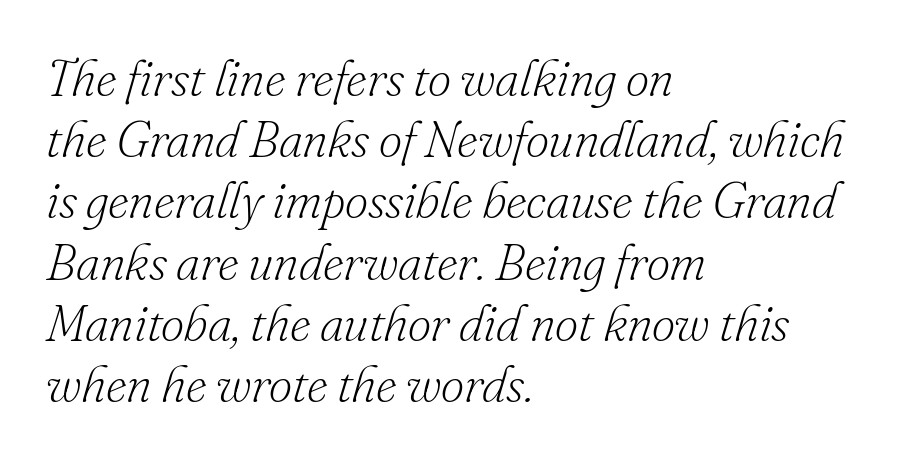
The image shows 51 px light serif type, italic (leaning right); set left-aligned, line spacing 1.2x, normal letter spacing, not underlined; low stroke contrast and a small x-height.
